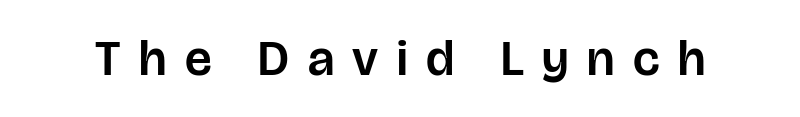
The image shows 50 px sans-serif type, upright; set unusually wide letter spacing (+0.37 em), not underlined; low stroke contrast and a large x-height.
